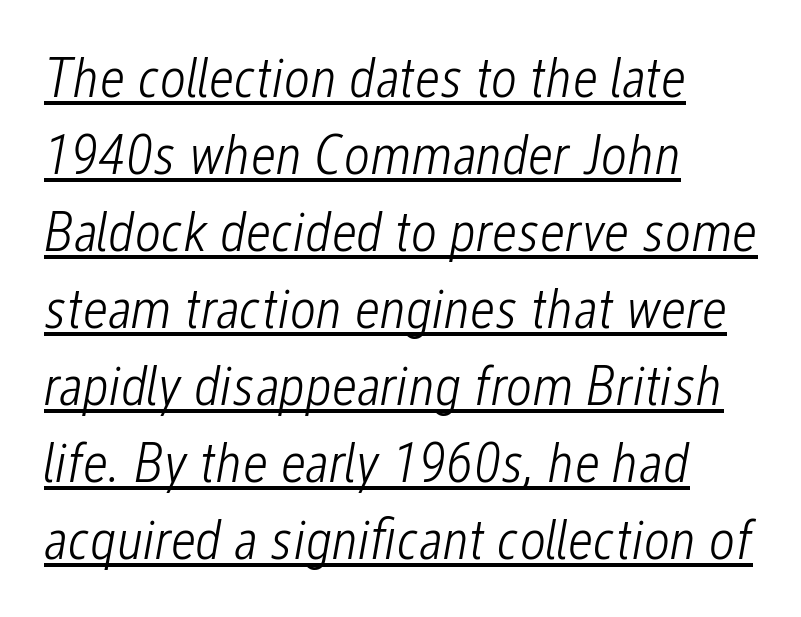
Q: Is the text bold? A: No.
Q: Is the text italic (slanted)? A: Yes, it leans right by about 12 degrees.
Q: Is the text underlined? A: Yes.
Q: How is the paragraph aligned? A: Left-aligned.
Q: Is the spacing between letters normal or unusually wide? A: Normal.
Q: Is the spacing between lines tight, normal or loose? A: Normal.
Q: Width (condensed, normal, or wide)? A: Condensed.
Q: Stroke contrast? A: Low.
Q: x-height? A: Medium.
Q: Monospaced? A: No.
